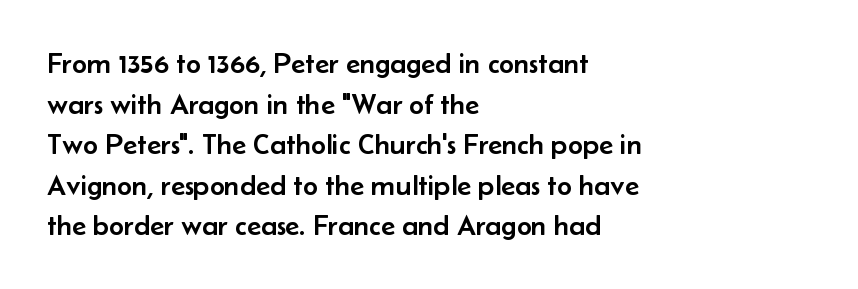
The image shows 29 px sans-serif type, upright; set left-aligned, normal line spacing (1.4x), normal letter spacing, not underlined; low stroke contrast and a small x-height.
